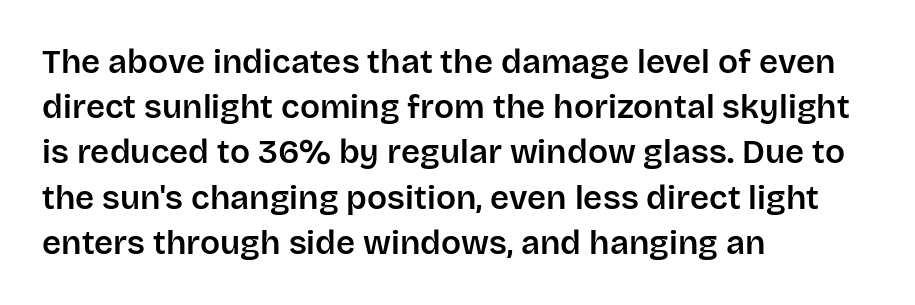
{"serif": "no", "italic": "no", "width": "normal", "stroke_contrast": "low", "x_height": "large", "monospaced": "no", "underline": "no", "align": "left", "line_spacing": "normal", "line_spacing_ratio": 1.37, "letter_spacing": "normal", "letter_spacing_em": 0.0, "glyph_px": 33}
